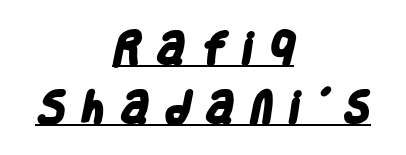
Q: Is the text bold? A: Yes.
Q: Is the typeface a serif or a sans-serif typeface? A: Sans-serif.
Q: Is the text underlined? A: Yes.
Q: How is the paragraph aligned? A: Centered.
Q: Is the spacing between letters normal or unusually wide? A: Unusually wide.
Q: Is the spacing between lines tight, normal or loose? A: Normal.
Q: Width (condensed, normal, or wide)? A: Condensed.
Q: Stroke contrast? A: Low.
Q: x-height? A: Large.
Q: Monospaced? A: No.
